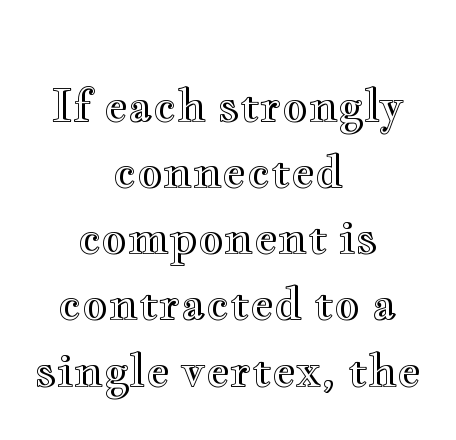
The image shows 45 px wide type, upright; set centered, normal line spacing (1.47x), normal letter spacing, not underlined; a small x-height.
